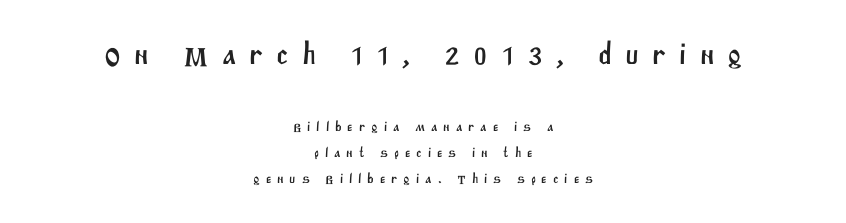
Visually, the top section dominates because its glyphs are scaled up. Neither beginnings nor endings align; midpoints do. Has an underline been added? It has not. How are the letters spaced? Widely, with obvious added tracking. Character widths vary here, with narrow letters taking less room than wide ones. Stroke terminals: plain, sans-serif.
